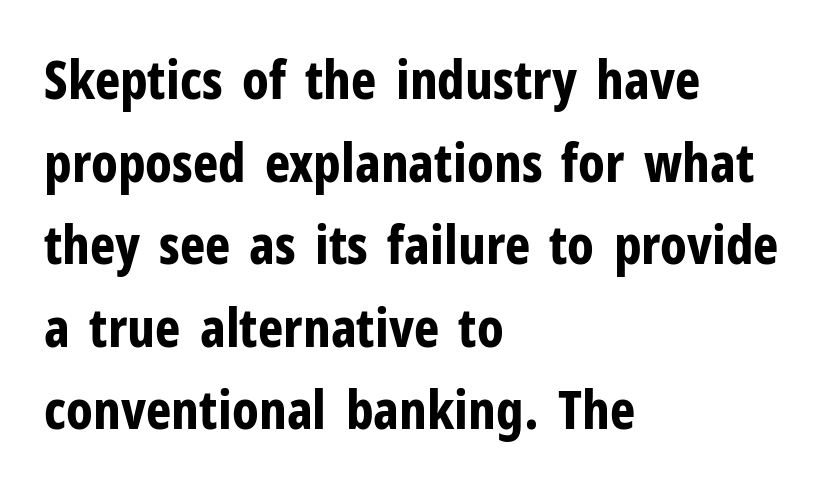
This sample uses an upright cut, with every glyph sitting square on the baseline. The passage shown is not underscored anywhere. A dark, heavy texture on the line: the type is bold. I'd call this a sans setting — the letters go barefoot. Nobody touched the tracking dial on this one.
